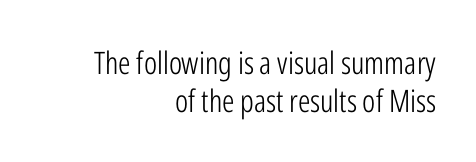
The compositor pushed each line to the right boundary. The characters are drawn with everyday or finer stroke widths. Note: no serifs on the glyphs. The letters stand straight up with perfectly vertical stems.
